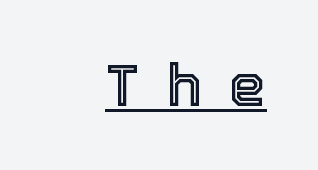
There is plenty of visible air inserted between adjacent glyphs. Underline: present. Every stem runs plumb, perpendicular to the baseline. A typesetter would call this proportional, since set widths differ per character.
